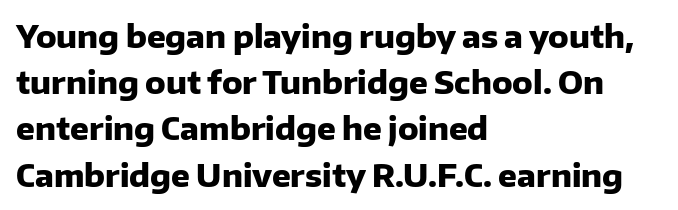
Here the designer chose a conventional face with non-uniform glyph widths. The rendering shows plain stroke endings on the letterforms — a sans-serif design. The letterforms sit shoulder to shoulder at normal distance. Normally led — the rows are evenly, conventionally spaced. In CSS terms this would be text-align: left.
